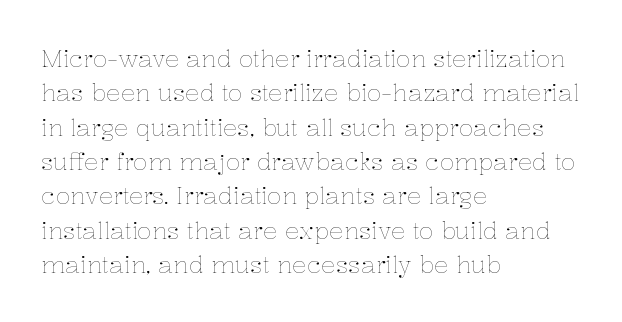
{"italic": "no", "bold": "no", "underline": "no", "align": "left", "line_spacing": "normal", "line_spacing_ratio": 1.43, "letter_spacing": "normal", "letter_spacing_em": 0.0, "glyph_px": 24}
